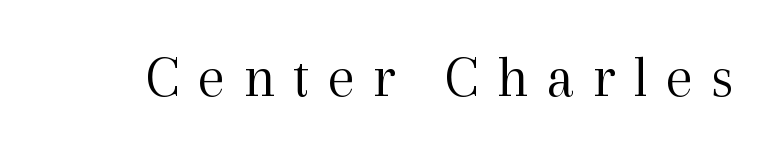
The image shows 60 px light serif type, upright; set unusually wide letter spacing (+0.3 em), not underlined; a medium x-height.
